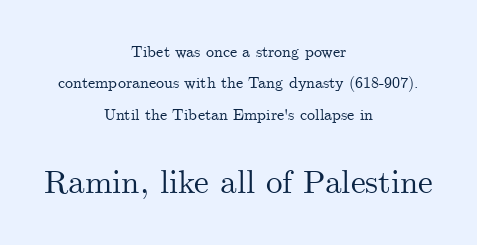
{"serif": "yes", "italic": "no", "width": "normal", "stroke_contrast": "medium", "x_height": "small", "monospaced": "no", "underline": "no", "align": "center", "line_spacing": "loose", "line_spacing_ratio": 1.96, "letter_spacing": "normal", "letter_spacing_em": 0.0, "larger_block": "second", "size_ratio": 2.06, "glyph_px": 33}
